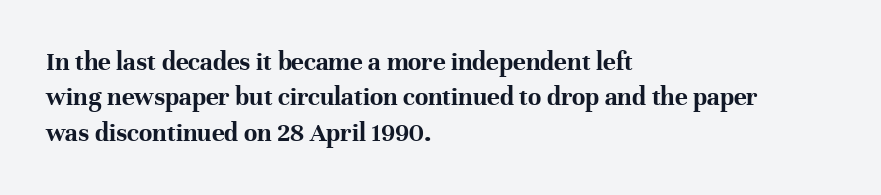
The image shows 27 px bold type, upright; set left-aligned, normal line spacing (1.31x), normal letter spacing, not underlined.
